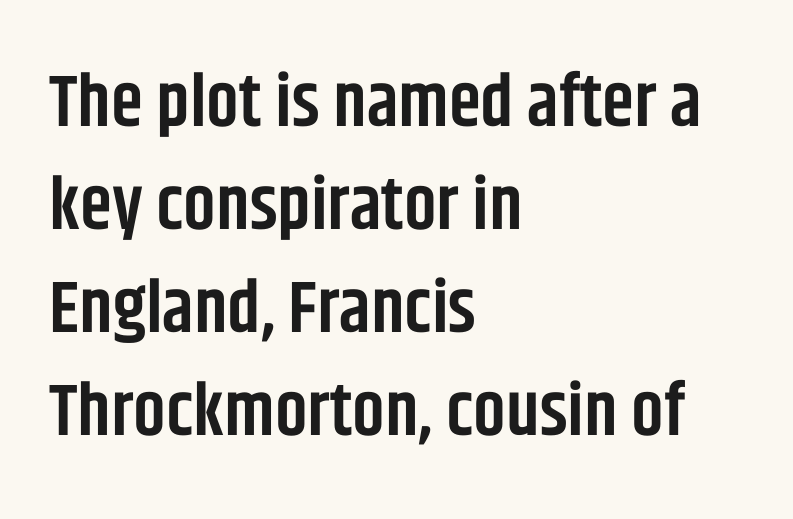
Type style note: lacks serifs. Posture: upright roman. Compared with an ordinary text face, these strokes are moderately heavier — a semibold. Each letter keeps its own natural width here, so spacing adapts to shape. These lines stack with their left ends in a neat column. Whoever set this chose a conventional vertical rhythm.
